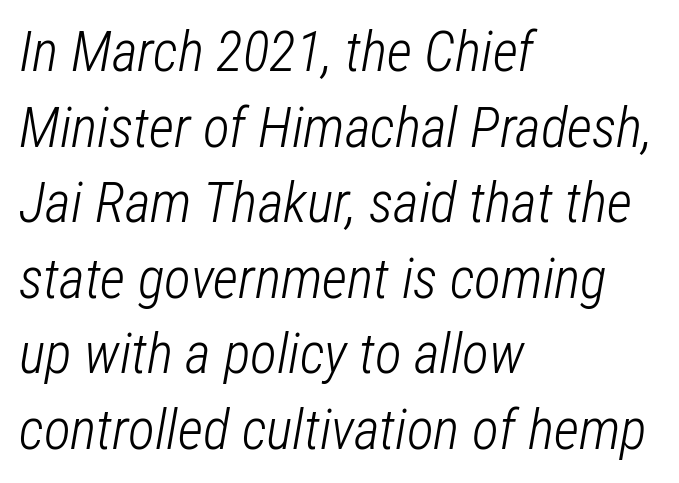
{"italic": "yes", "lean": "right", "slant_degrees": 12, "bold": "no", "weight": "light", "width": "condensed", "stroke_contrast": "low", "x_height": "medium", "monospaced": "no", "underline": "no", "align": "left", "line_spacing": "normal", "line_spacing_ratio": 1.35, "letter_spacing": "normal", "letter_spacing_em": 0.0, "glyph_px": 56}
